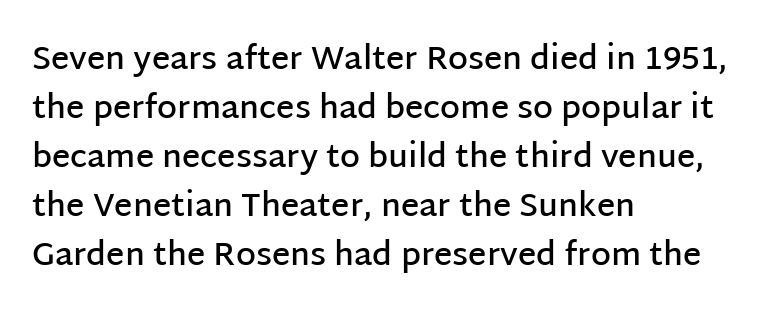
The image shows 32 px semibold sans-serif type, upright; set left-aligned, normal line spacing (1.53x), normal letter spacing, not underlined; low stroke contrast and a large x-height.
